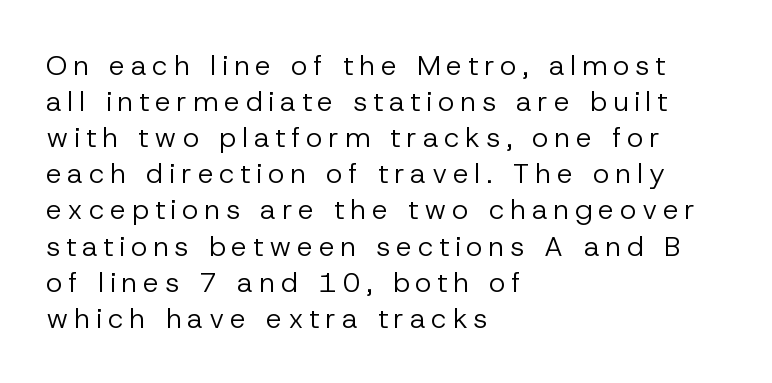
Is the stroke heavy? The answer is a plain regular-or-lighter. Leftover space on each line is placed entirely after the last word. A typesetter would call this proportional, since set widths differ per character. What kind of face is this? One without serifs — a sans. You could only call the tracking loose — the letters float apart. The area under the type is left untouched.
